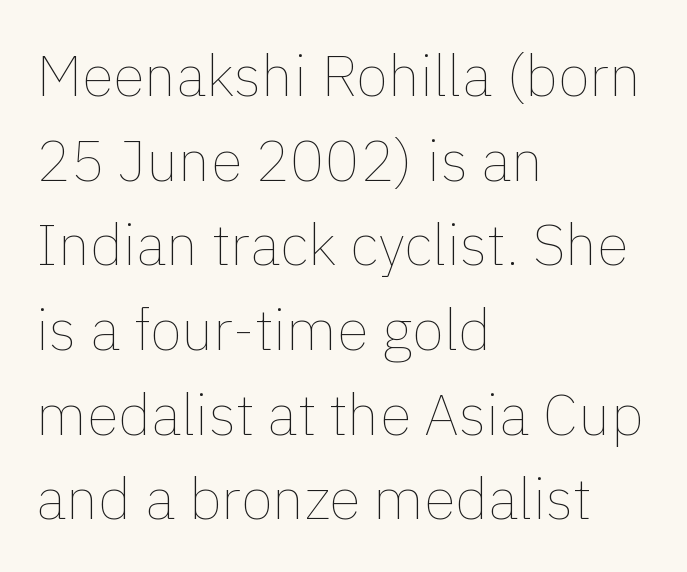
The image shows 58 px thin type, upright; set left-aligned, normal line spacing (1.46x), normal letter spacing, not underlined; a medium x-height.
